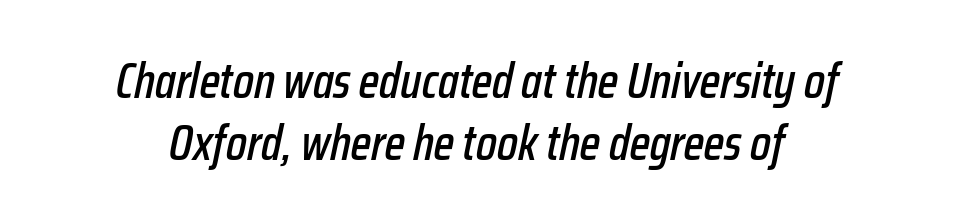
Only glyphs here, with clear space below each row. Vertically, the passage feels balanced, rows spaced as you'd expect. These lines were composed using italics. Between one letter and the next there's only the usual sliver of space. The face used here is proportionally spaced, like ordinary book or web type.
